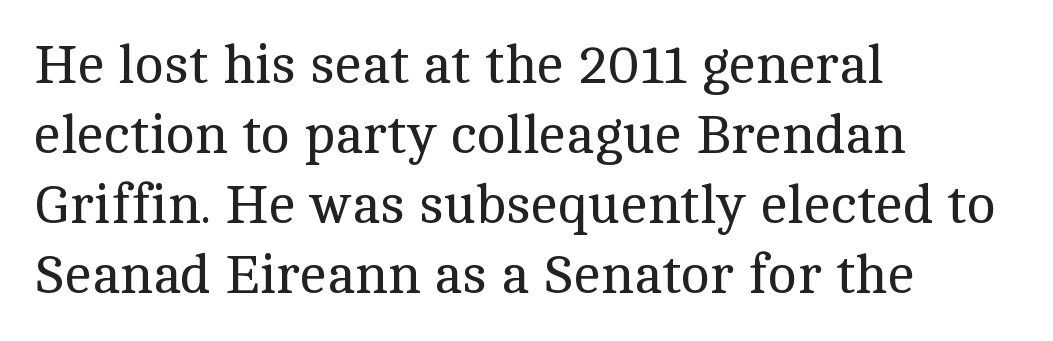
The image shows 55 px regular-weight serif type, upright; set left-aligned, normal line spacing (1.27x), normal letter spacing, not underlined; a medium x-height.
